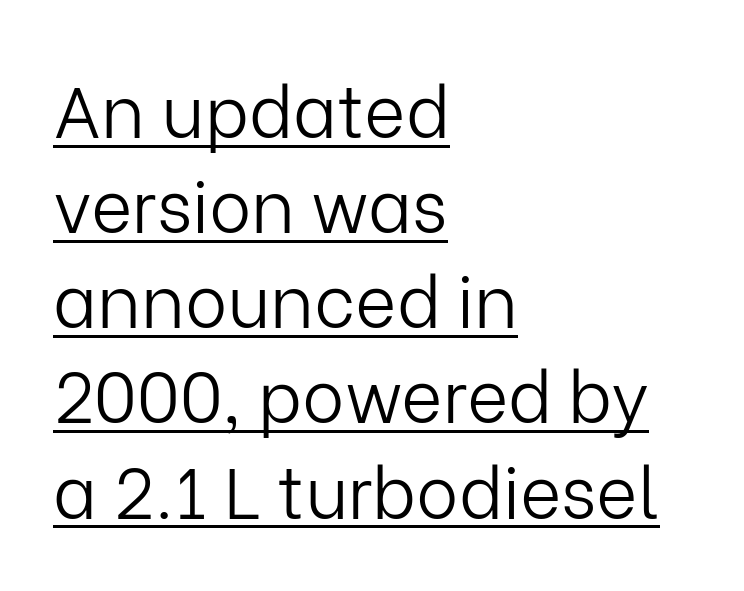
Italic? Not at all — the glyphs are vertical. Layout note: lines flush left. Proportional: the letters do not fall into vertical columns. Font category for this specimen: sans-serif. The typeface has the unassuming heft of standard copy or less.
